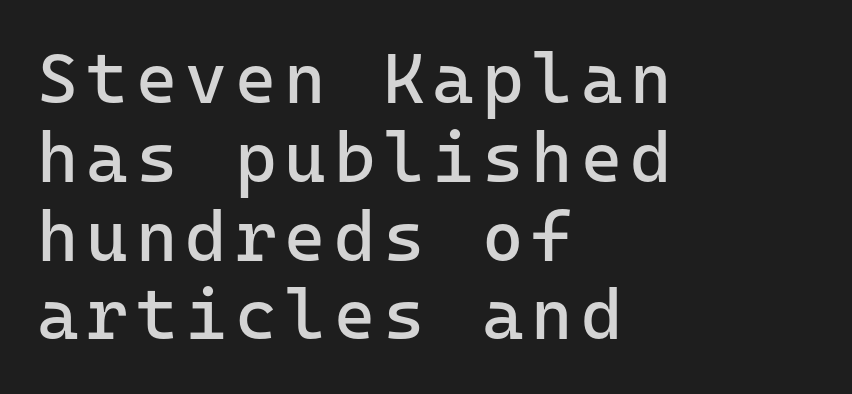
Q: Is the text bold? A: No.
Q: Is the text italic (slanted)? A: No, it is upright.
Q: Is the typeface a serif or a sans-serif typeface? A: Sans-serif.
Q: Is the text underlined? A: No.
Q: How is the paragraph aligned? A: Left-aligned.
Q: Is the spacing between lines tight, normal or loose? A: Tight.
Q: Width (condensed, normal, or wide)? A: Normal.
Q: Stroke contrast? A: Low.
Q: x-height? A: Medium.
Q: Monospaced? A: Yes.
